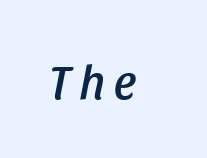
{"italic": "yes", "lean": "right", "slant_degrees": 11, "width": "condensed", "stroke_contrast": "low", "x_height": "large", "monospaced": "no", "underline": "no", "letter_spacing": "wide", "letter_spacing_em": 0.2, "glyph_px": 48}
